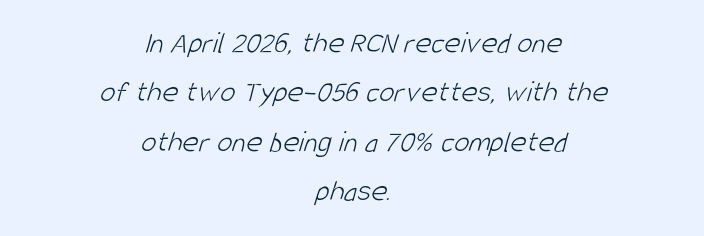
Horizontally, the lines are justified to the midpoint only. Nothing unusual about the tracking: characters are spaced as the font intends. Beneath every word, the page is bare. A typesetter would label this face a sans. Spacing verdict: proportional, widths tailored to each character. The designer left line spacing at the default.
